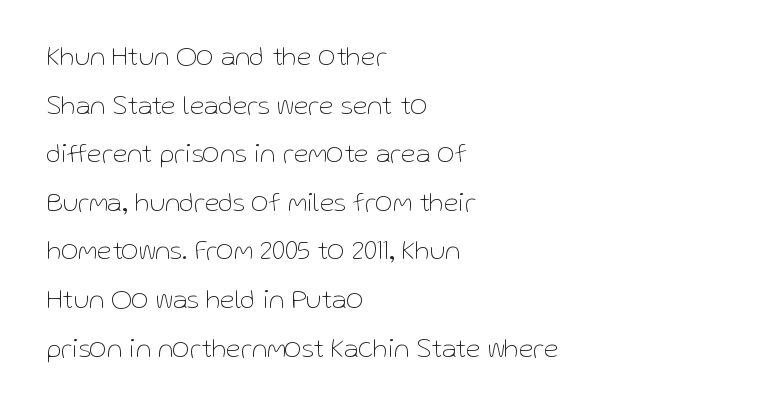
Q: Is the text bold? A: No.
Q: Is the text italic (slanted)? A: No, it is upright.
Q: Is the text underlined? A: No.
Q: How is the paragraph aligned? A: Left-aligned.
Q: Is the spacing between letters normal or unusually wide? A: Normal.
